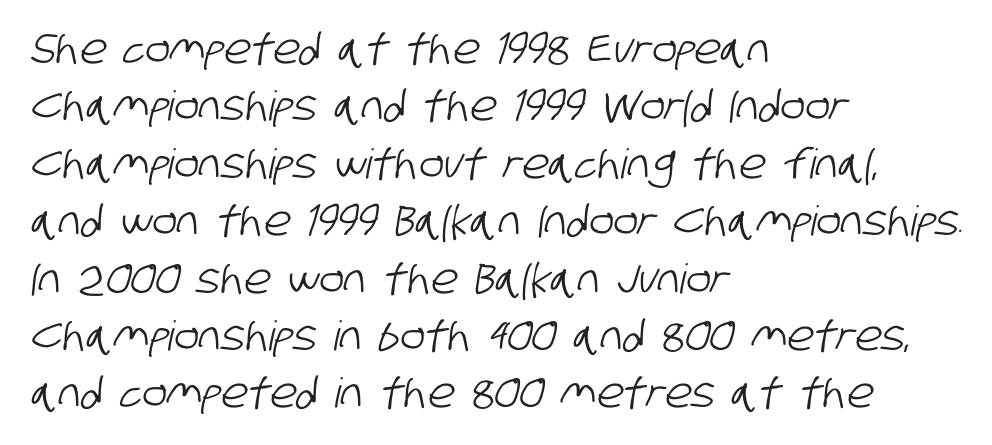
These lines stack with their left ends in a neat column. The glyphs are unaccompanied by any horizontal stroke below them. Unlike a traditional serif, this face leaves its strokes unadorned. What's the leading like? Ordinary, nothing unusual. Glyph-to-glyph distance matches everyday printed text. A typesetter would call this proportional, since set widths differ per character.
